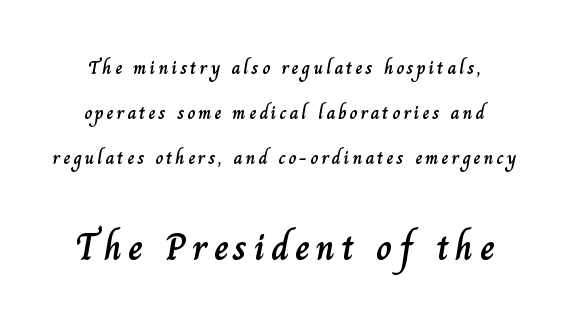
The baseline area is clear. Size contrast runs from small at the top to large at the bottom. Varying glyph widths throughout — classic text-font behaviour. The block of text is sparse from top to bottom, with ample space between rows.
